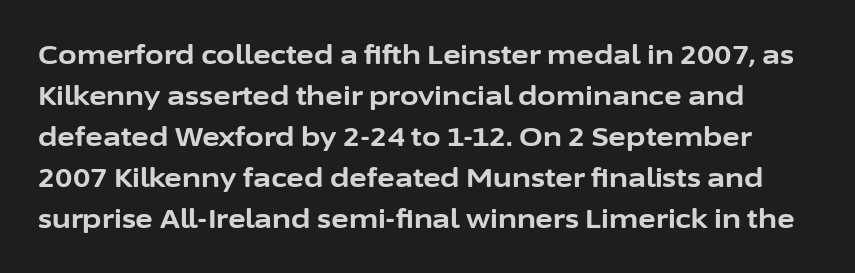
Q: Is the text bold? A: Yes.
Q: Is the text italic (slanted)? A: No, it is upright.
Q: Is the text underlined? A: No.
Q: Is the spacing between letters normal or unusually wide? A: Normal.
Q: Is the spacing between lines tight, normal or loose? A: Normal.
